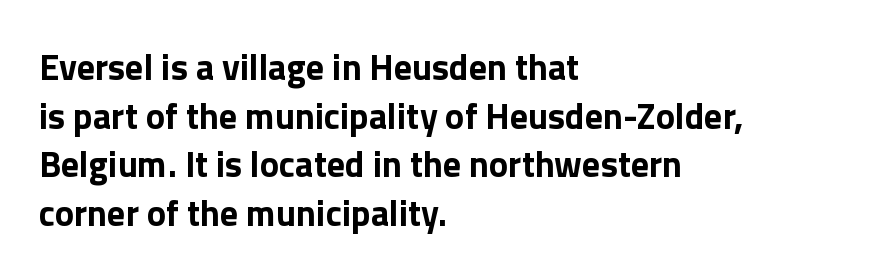
Q: Is the text bold? A: Yes.
Q: Is the text italic (slanted)? A: No, it is upright.
Q: Is the typeface a serif or a sans-serif typeface? A: Sans-serif.
Q: Is the text underlined? A: No.
Q: How is the paragraph aligned? A: Left-aligned.
Q: Is the spacing between letters normal or unusually wide? A: Normal.
Q: Is the spacing between lines tight, normal or loose? A: Normal.
Q: Width (condensed, normal, or wide)? A: Normal.
Q: x-height? A: Medium.
Q: Monospaced? A: No.
